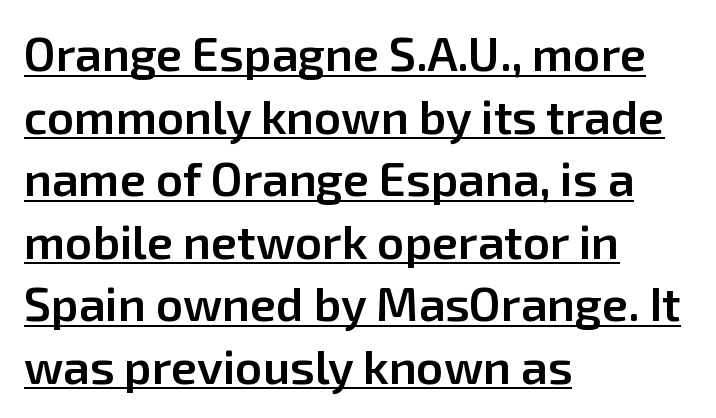
The image shows 47 px semibold sans-serif type, upright; set left-aligned, normal line spacing (1.33x), normal letter spacing, underlined; low stroke contrast and a medium x-height.
